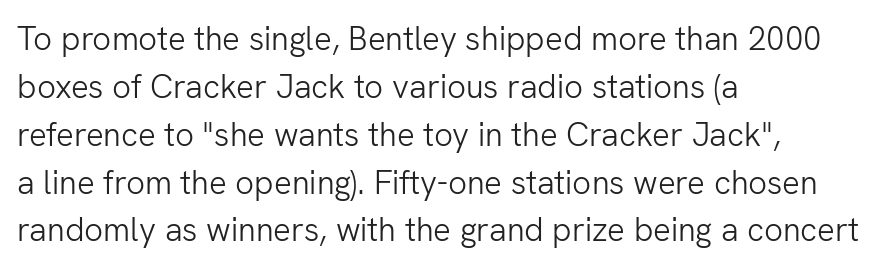
Q: Is the text bold? A: No.
Q: Is the text italic (slanted)? A: No, it is upright.
Q: Is the typeface a serif or a sans-serif typeface? A: Sans-serif.
Q: Is the text underlined? A: No.
Q: How is the paragraph aligned? A: Left-aligned.
Q: Is the spacing between letters normal or unusually wide? A: Normal.
Q: Is the spacing between lines tight, normal or loose? A: Normal.
Q: Width (condensed, normal, or wide)? A: Normal.
Q: Stroke contrast? A: Low.
Q: x-height? A: Medium.
Q: Monospaced? A: No.
